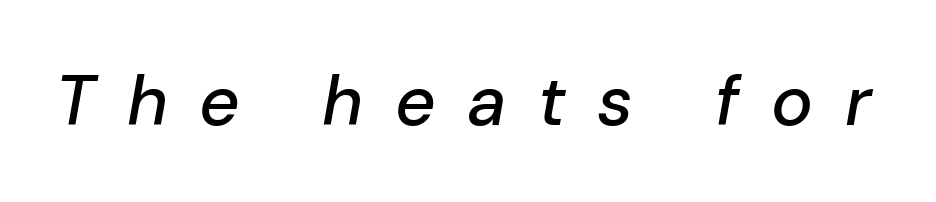
{"italic": "yes", "lean": "right", "slant_degrees": 10, "width": "normal", "stroke_contrast": "low", "x_height": "medium", "monospaced": "no", "underline": "no", "letter_spacing": "wide", "letter_spacing_em": 0.45, "glyph_px": 70}
